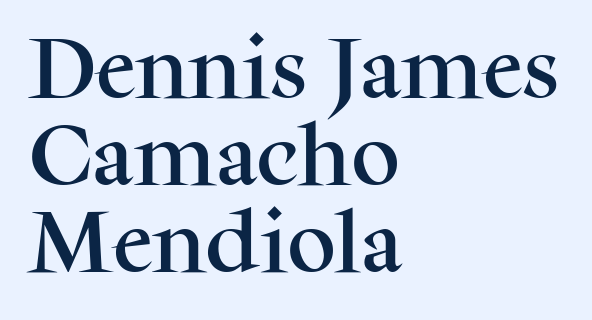
The image shows 68 px serif type, upright; set left-aligned, normal line spacing (1.28x), normal letter spacing, not underlined; medium stroke contrast and a medium x-height.
